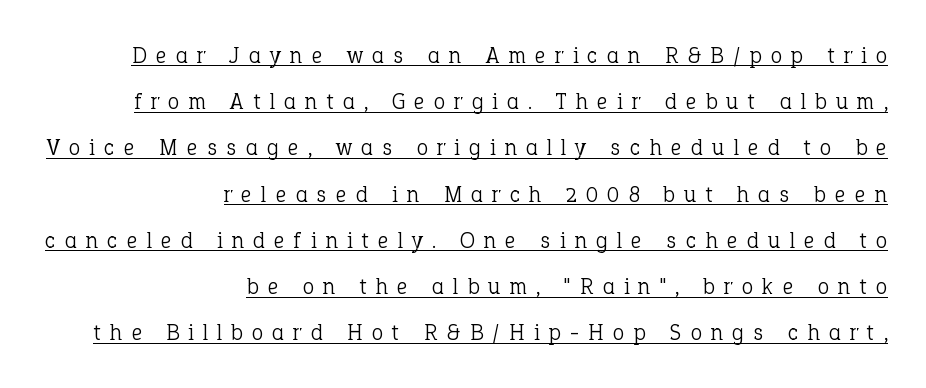
{"italic": "no", "bold": "no", "underline": "yes", "align": "right", "line_spacing": "loose", "line_spacing_ratio": 2.01, "letter_spacing": "wide", "letter_spacing_em": 0.41, "glyph_px": 23}
